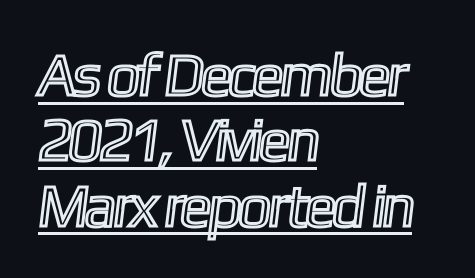
The image shows 60 px condensed type; set left-aligned, tight line spacing (1.09x), normal letter spacing, underlined; a medium x-height.
